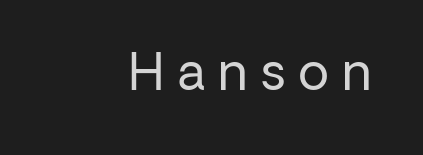
{"serif": "no", "italic": "no", "bold": "no", "weight": "regular", "width": "normal", "stroke_contrast": "low", "x_height": "medium", "monospaced": "no", "underline": "no", "letter_spacing": "wide", "letter_spacing_em": 0.27, "glyph_px": 50}
